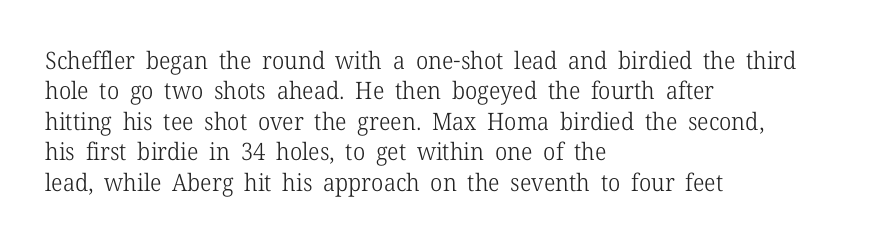
The image shows 24 px text type, upright; set left-aligned, normal line spacing (1.27x), normal letter spacing, not underlined.
